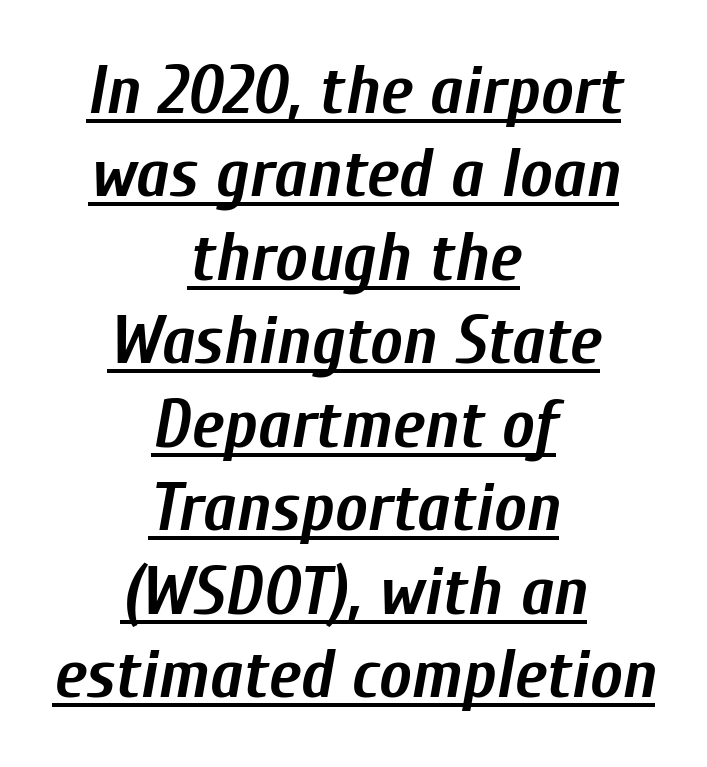
The image shows 69 px semibold, condensed type, italic (leaning right); set centered, line spacing 1.21x, normal letter spacing, underlined; low stroke contrast and a medium x-height.
